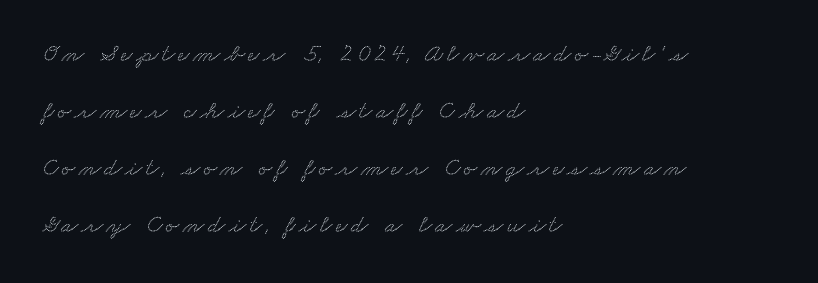
{"underline": "no", "align": "left", "line_spacing": "loose", "line_spacing_ratio": 2.28, "glyph_px": 25}
